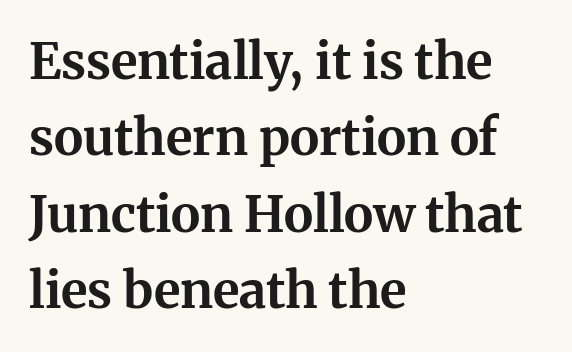
A normal amount of white space separates one row of letters from the next. Every character sits straight up, as roman type does. Here the glyphs are tracked normally, forming tight word shapes. The typesetter chose a ragged-right arrangement here. Plenty of ink on the page — the face is bold.
